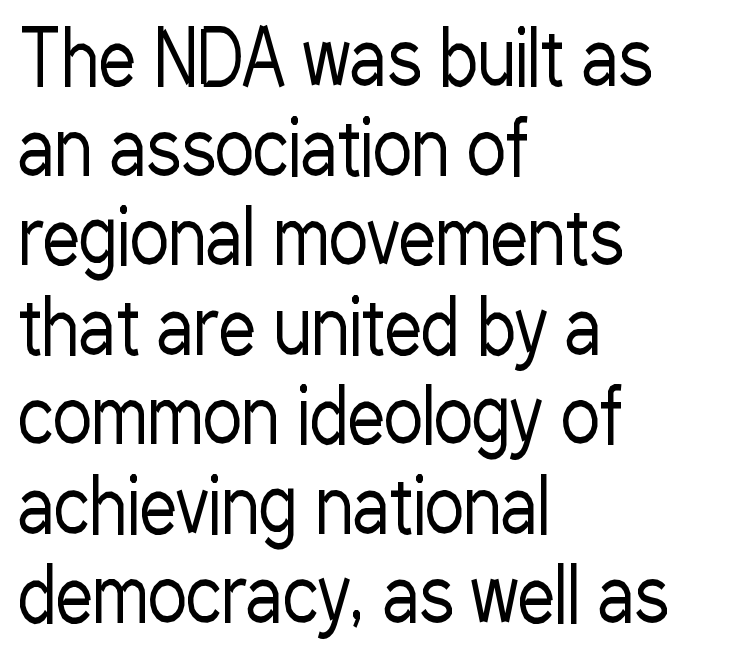
The image shows 74 px regular-weight, condensed sans-serif type, upright; set left-aligned, line spacing 1.21x, normal letter spacing, not underlined; low stroke contrast and a medium x-height.
